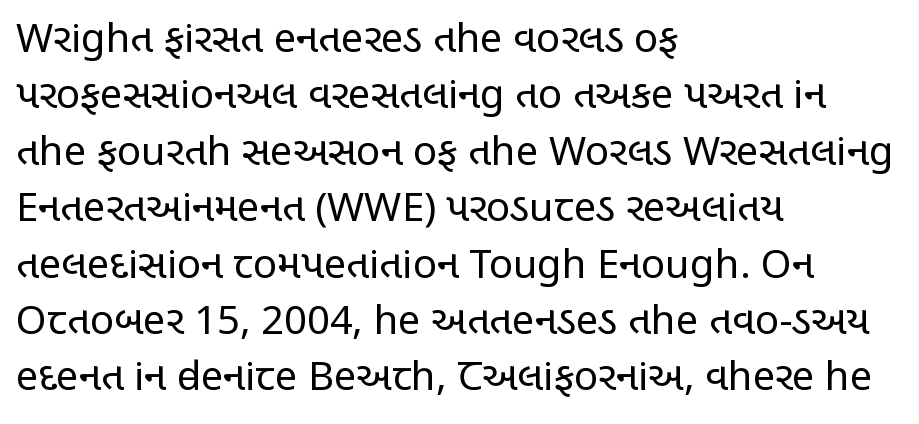
The image shows 40 px regular-weight, condensed sans-serif type, upright; set left-aligned, normal line spacing (1.41x), normal letter spacing, not underlined; low stroke contrast and a large x-height.
